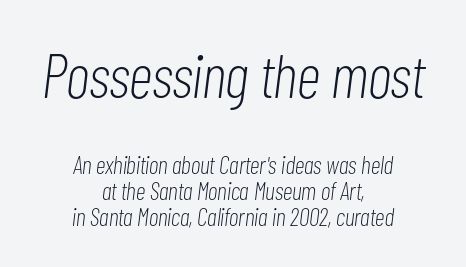
Q: Is the text bold? A: No.
Q: Is the text italic (slanted)? A: Yes, it leans right by about 7 degrees.
Q: Is the text underlined? A: No.
Q: How is the paragraph aligned? A: Centered.
Q: Is the spacing between letters normal or unusually wide? A: Normal.
Q: Is the spacing between lines tight, normal or loose? A: Tight.
Q: Which block of text is set in a larger size, the first (top) or the second (bottom)? A: The first (top) one.
Q: Width (condensed, normal, or wide)? A: Condensed.
Q: Stroke contrast? A: Low.
Q: x-height? A: Medium.
Q: Monospaced? A: No.
